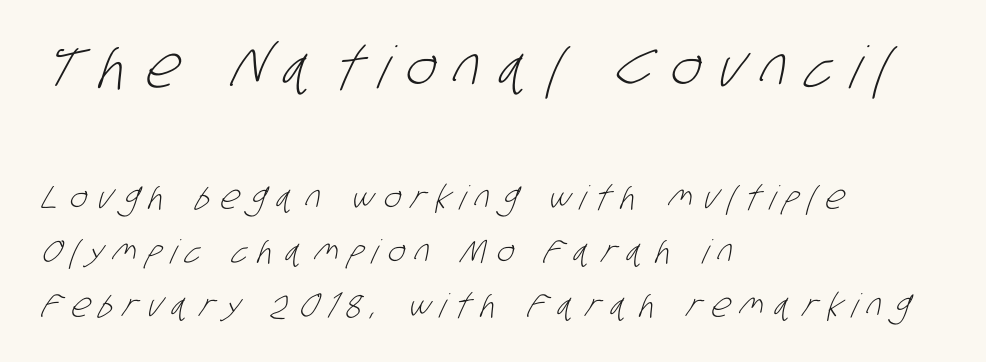
The image shows 58 px light, condensed sans-serif type; set left-aligned, normal line spacing (1.64x), unusually wide letter spacing (+0.31 em), not underlined; the first (top) block is 1.76x larger; low stroke contrast and a large x-height.
